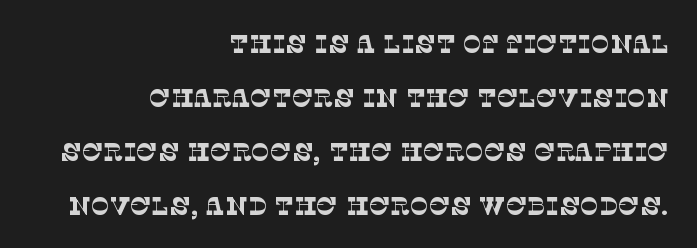
Q: Is the text bold? A: No.
Q: Is the text underlined? A: No.
Q: How is the paragraph aligned? A: Right-aligned.
Q: Is the spacing between letters normal or unusually wide? A: Normal.
Q: Is the spacing between lines tight, normal or loose? A: Loose.
